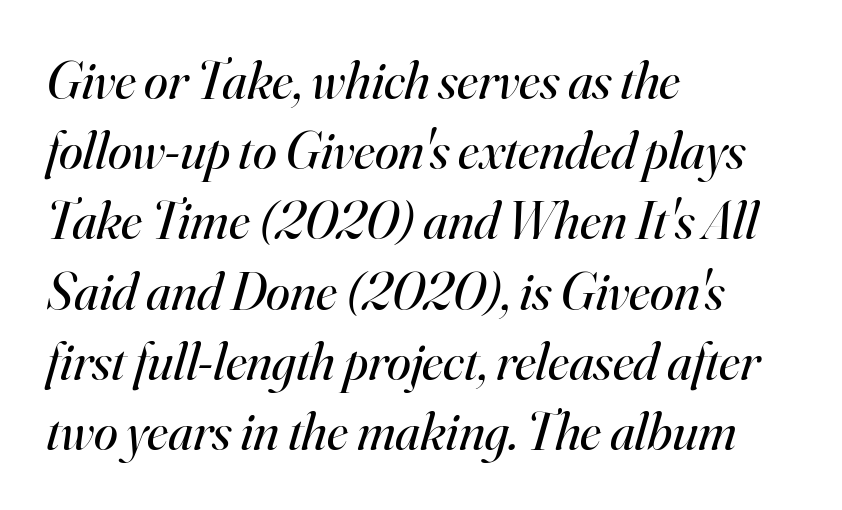
Vertically, the passage feels balanced, rows spaced as you'd expect. Varying glyph widths throughout — classic text-font behaviour. The letters sit at their default tracking, neither squeezed nor spread. Alignment: flush left. Descenders are the only things crossing below the line.
